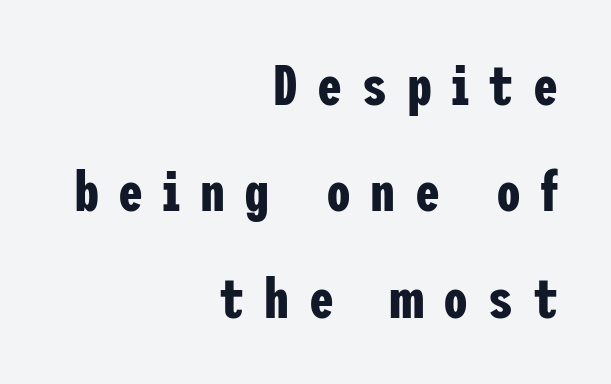
The gaps between neighbouring characters are conspicuously large. Summary of vertical rhythm: relaxed, with wide interline spacing. Caption: multi-line text, flush right, ragged left. Underline: absent. Serif or sans? Sans — the stroke terminals are bare.
